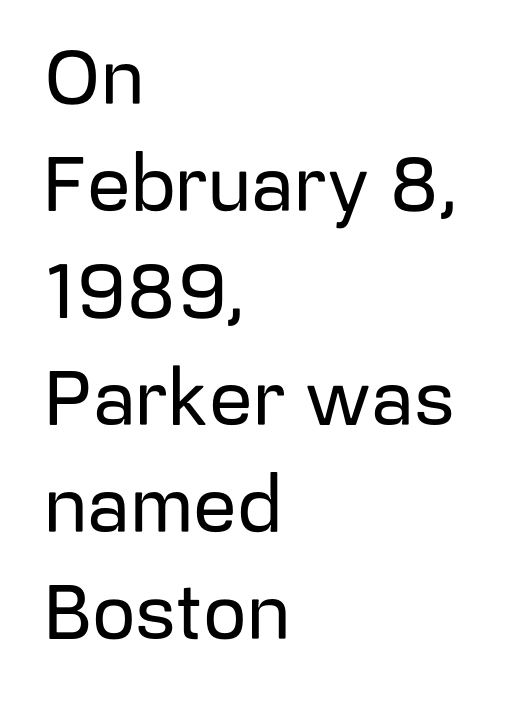
Q: Is the text italic (slanted)? A: No, it is upright.
Q: Is the typeface a serif or a sans-serif typeface? A: Sans-serif.
Q: Is the text underlined? A: No.
Q: How is the paragraph aligned? A: Left-aligned.
Q: Is the spacing between letters normal or unusually wide? A: Normal.
Q: Is the spacing between lines tight, normal or loose? A: Normal.
Q: Width (condensed, normal, or wide)? A: Normal.
Q: Stroke contrast? A: Low.
Q: x-height? A: Medium.
Q: Monospaced? A: No.
